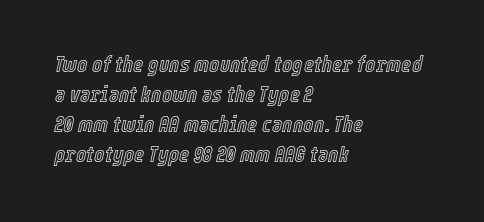
The image shows 22 px text type, italic (leaning right); set left-aligned, normal line spacing (1.36x), normal letter spacing, not underlined.
